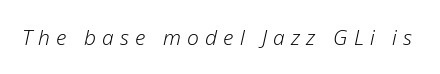
No chunkiness to these letters — they're not bold. Every character sits at an angle, as italics do. Each word looks stretched out because of the extra space between its letters. Nobody drew a line under any word here.
